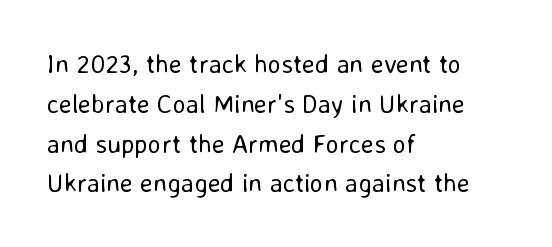
{"italic": "no", "bold": "no", "underline": "no", "align": "left", "line_spacing": "normal", "line_spacing_ratio": 1.53, "letter_spacing": "normal", "letter_spacing_em": 0.0, "glyph_px": 26}
